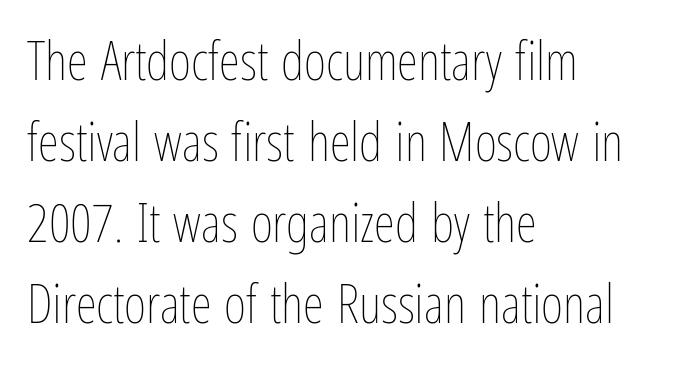
{"italic": "no", "bold": "no", "weight": "thin", "width": "condensed", "stroke_contrast": "low", "x_height": "medium", "monospaced": "no", "underline": "no", "align": "left", "line_spacing": "normal", "line_spacing_ratio": 1.5, "letter_spacing": "normal", "letter_spacing_em": 0.0, "glyph_px": 54}
